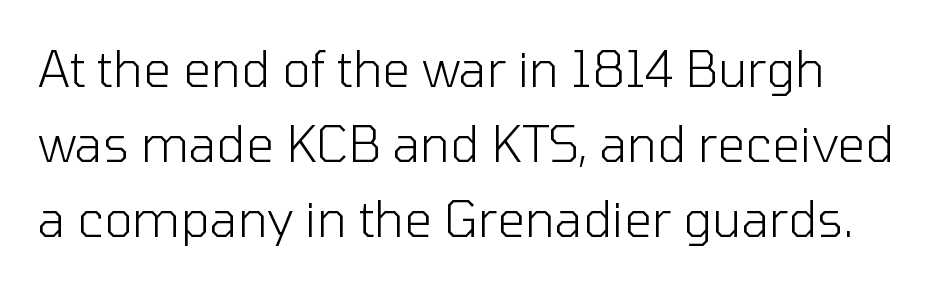
Is there any slant? The stems are plumb. The letters advance in unequal steps, a hallmark of proportional type. The passage shown has conventional tracking throughout. In terms of leading, this rendering sits right in the middle. Lines of text with bare space underneath. These lines are composed in type without serifs.
